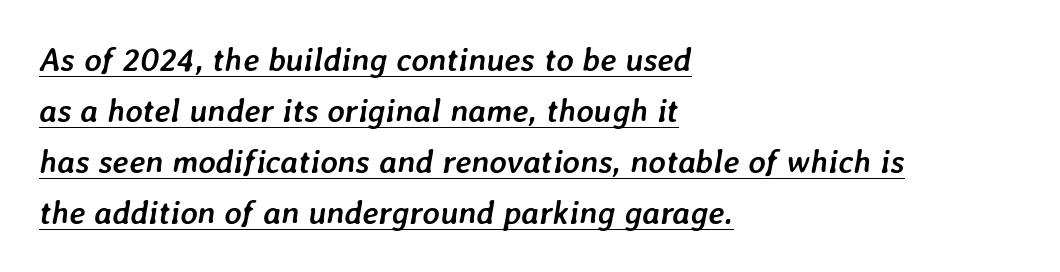
The image shows 33 px semibold type, italic (leaning right); set left-aligned, normal line spacing (1.55x), normal letter spacing, underlined; low stroke contrast and a medium x-height.
